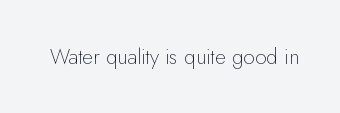
The image shows 21 px text type, upright; set normal letter spacing, not underlined.
